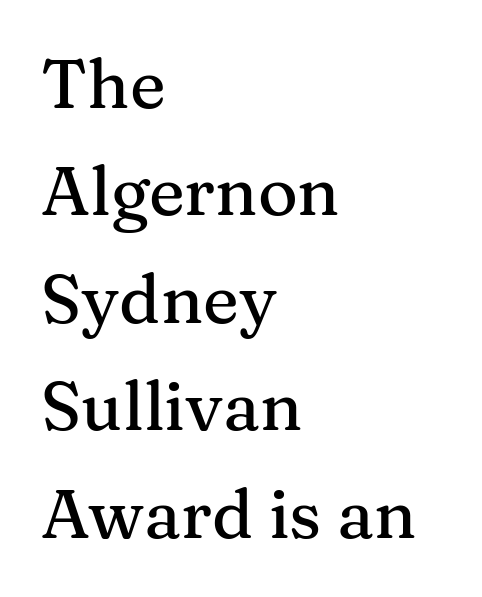
When letters stand straight like this, we call the style roman or upright. The passage shown is typeset with a serif family. The lines are quadded left. Words float on clear page, feet unadorned. Spacing verdict: proportional, widths tailored to each character.
